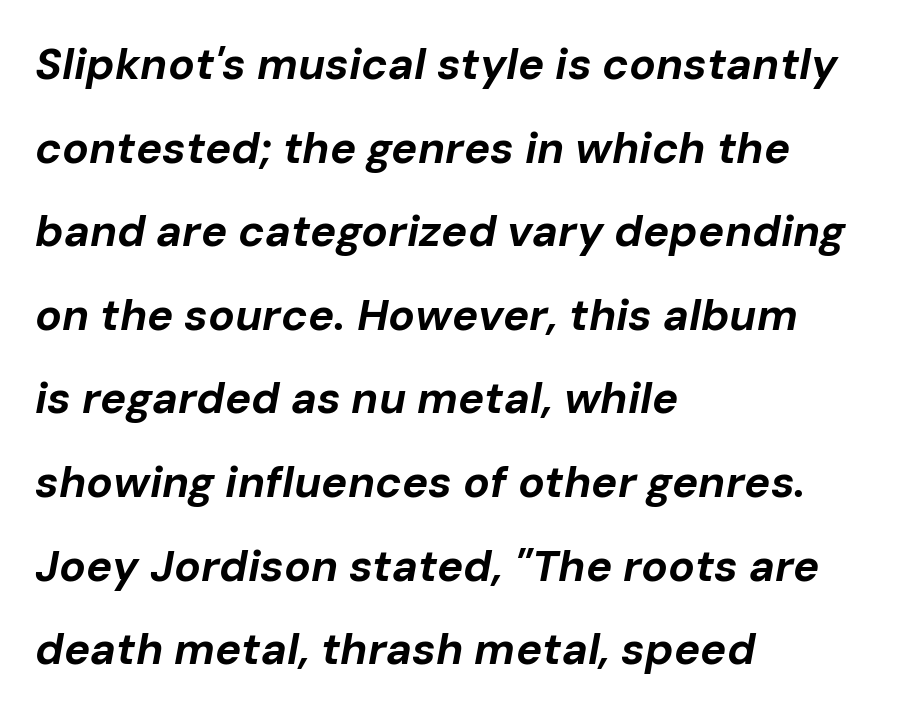
This rendering features lettering with no underline. The font is running at its bold setting. An italicized treatment has been applied to the whole sample. A typesetter would call this leading open, well beyond the default. Leftover space on each line is placed entirely after the last word. Character widths vary here, with narrow letters taking less room than wide ones.
